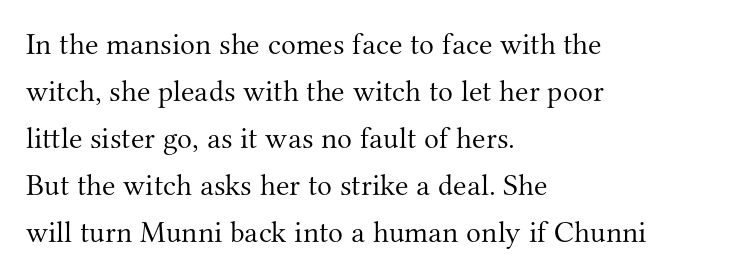
A light-to-regular cut is what we see here. Little horizontal feet cap the strokes, marking this as serif type. Posture: vertical. The gap between lines stays unmarked.
